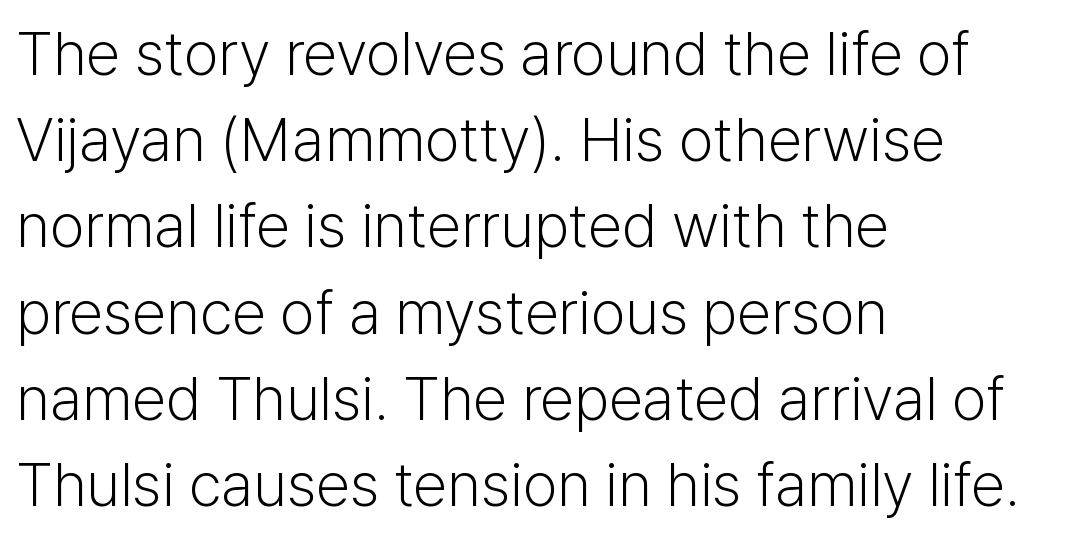
{"serif": "no", "italic": "no", "bold": "no", "weight": "light", "width": "normal", "stroke_contrast": "low", "x_height": "medium", "monospaced": "no", "underline": "no", "align": "left", "line_spacing": "normal", "line_spacing_ratio": 1.39, "letter_spacing": "normal", "letter_spacing_em": 0.0, "glyph_px": 62}
